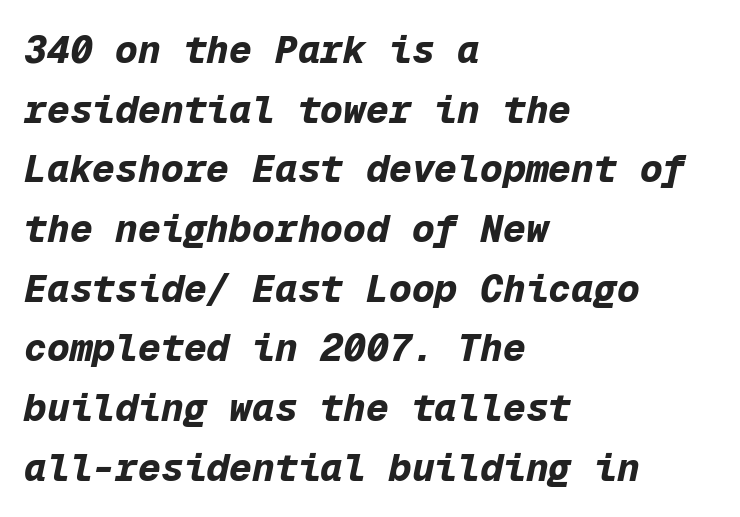
{"italic": "yes", "lean": "right", "slant_degrees": 12, "bold": "yes", "weight": "bold", "width": "normal", "stroke_contrast": "low", "x_height": "medium", "monospaced": "yes", "underline": "no", "align": "left", "line_spacing": "normal", "line_spacing_ratio": 1.57, "letter_spacing": "normal", "letter_spacing_em": 0.0, "glyph_px": 38}
